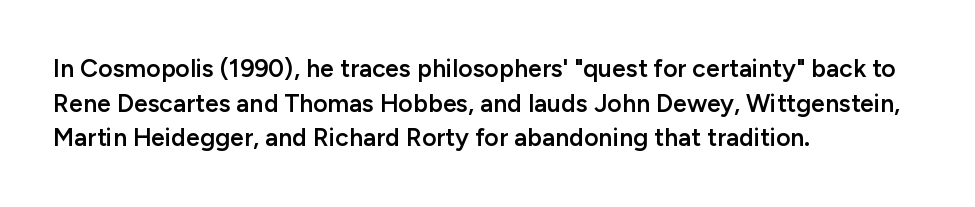
Quick note: underline off. The block of text has a typical density, with ordinary space between rows. Does the lettering tilt? It doesn't — this is upright. Characters follow at the spacing the type designer built in.
